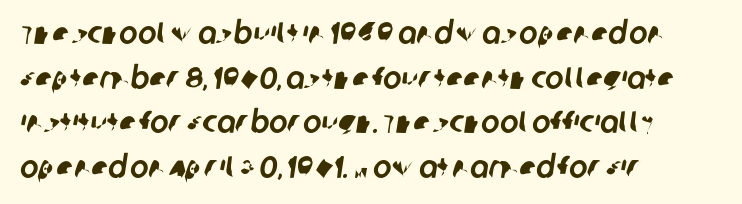
Q: Is the typeface a serif or a sans-serif typeface? A: Sans-serif.
Q: Is the text underlined? A: No.
Q: How is the paragraph aligned? A: Left-aligned.
Q: Is the spacing between letters normal or unusually wide? A: Normal.
Q: Is the spacing between lines tight, normal or loose? A: Normal.
Q: Width (condensed, normal, or wide)? A: Normal.
Q: Stroke contrast? A: Low.
Q: x-height? A: Large.
Q: Monospaced? A: No.
